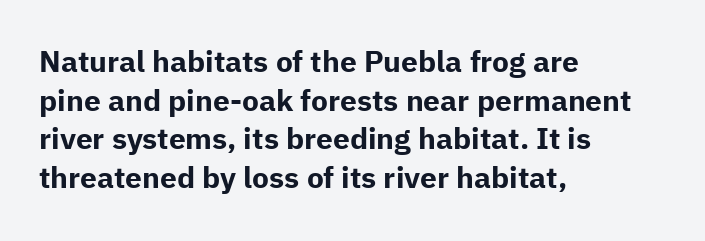
The rows are spaced the way most documents space them. Character widths vary here, with narrow letters taking less room than wide ones. Italic: no, the glyphs are upright roman. The passage shown has conventional tracking throughout.
